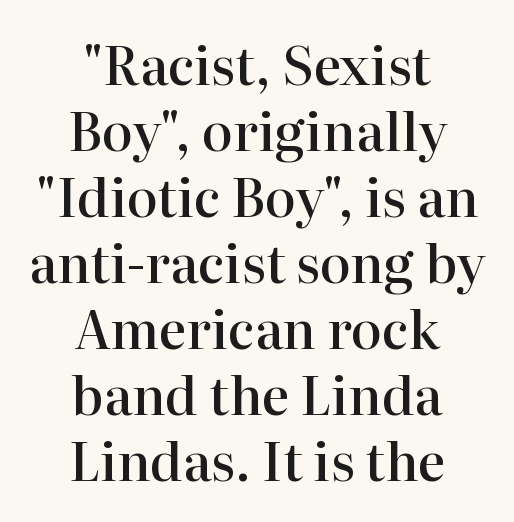
Quick note: underline off. Successive baselines arrive at the customary interval. Quick note: not italic, upright. Each letter's strokes conclude with small projecting serifs. Semibold letterforms, between regular and bold.
